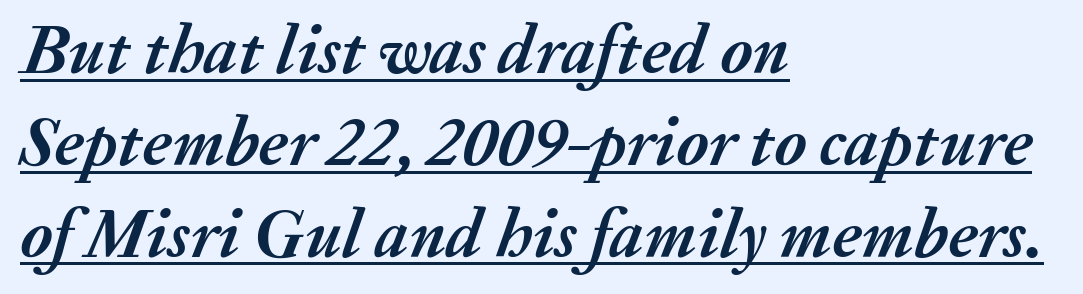
Quick note: italic. A continuous stroke trails under the words, as in a hyperlink. Caption: multi-line text, flush left, ragged right. The letterforms sit shoulder to shoulder at normal distance.
